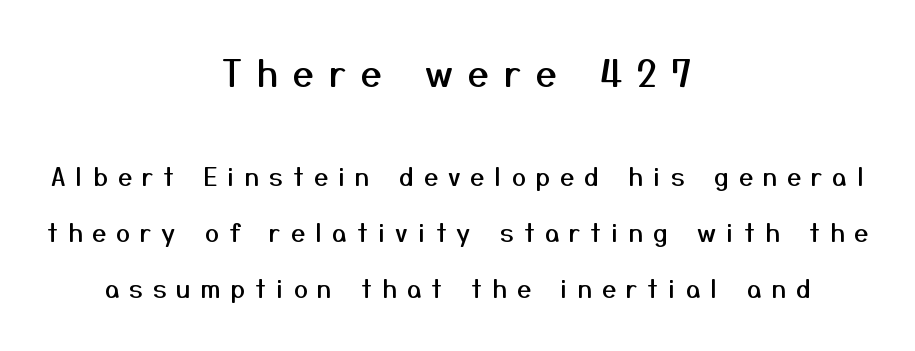
The image shows 37 px sans-serif type, upright; set centered, loose line spacing (2.25x), unusually wide letter spacing (+0.4 em), not underlined; the first (top) block is 1.48x larger; medium stroke contrast and a medium x-height.
